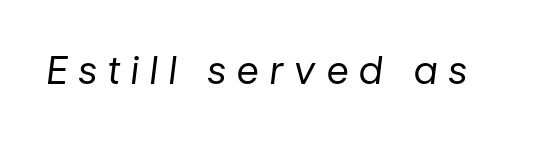
Q: Is the text bold? A: No.
Q: Is the text italic (slanted)? A: Yes, it leans right by about 7 degrees.
Q: Is the text underlined? A: No.
Q: Is the spacing between letters normal or unusually wide? A: Unusually wide.
Q: Width (condensed, normal, or wide)? A: Normal.
Q: Stroke contrast? A: Low.
Q: x-height? A: Medium.
Q: Monospaced? A: No.
